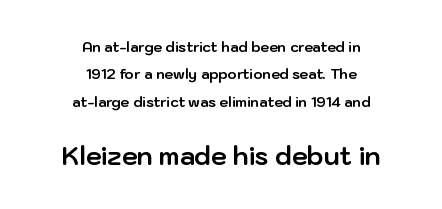
Q: Is the text bold? A: Yes.
Q: Is the text italic (slanted)? A: No, it is upright.
Q: Is the text underlined? A: No.
Q: How is the paragraph aligned? A: Centered.
Q: Is the spacing between letters normal or unusually wide? A: Normal.
Q: Is the spacing between lines tight, normal or loose? A: Loose.
Q: Which block of text is set in a larger size, the first (top) or the second (bottom)? A: The second (bottom) one.
